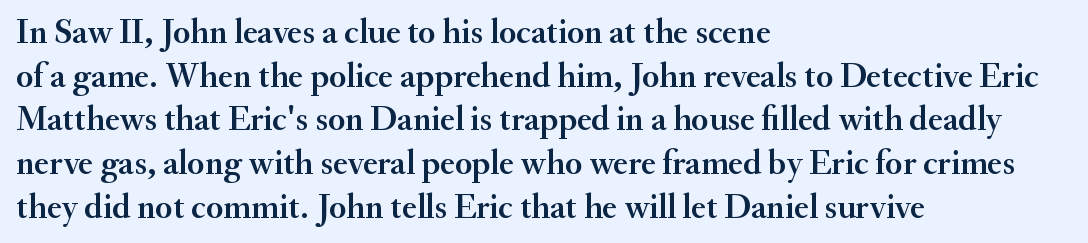
The image shows 35 px serif type, upright; set left-aligned, normal line spacing (1.25x), normal letter spacing, not underlined; medium stroke contrast and a small x-height.
